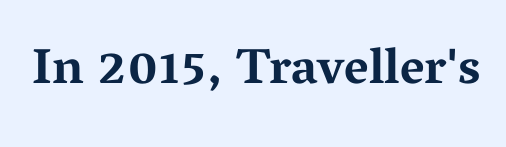
The letters stand upright; this is a roman face. Proportional: the letters do not fall into vertical columns. Typographic density is high because the face is bold. Honestly, the letter spacing is just normal — you wouldn't notice it.
